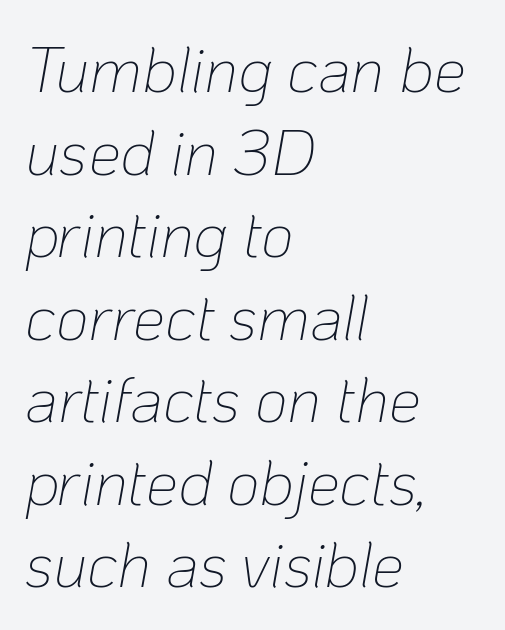
{"italic": "yes", "lean": "right", "slant_degrees": 10, "bold": "no", "weight": "thin", "width": "normal", "stroke_contrast": "low", "x_height": "medium", "monospaced": "no", "underline": "no", "align": "left", "line_spacing": "normal", "line_spacing_ratio": 1.29, "letter_spacing": "normal", "letter_spacing_em": 0.0, "glyph_px": 64}
